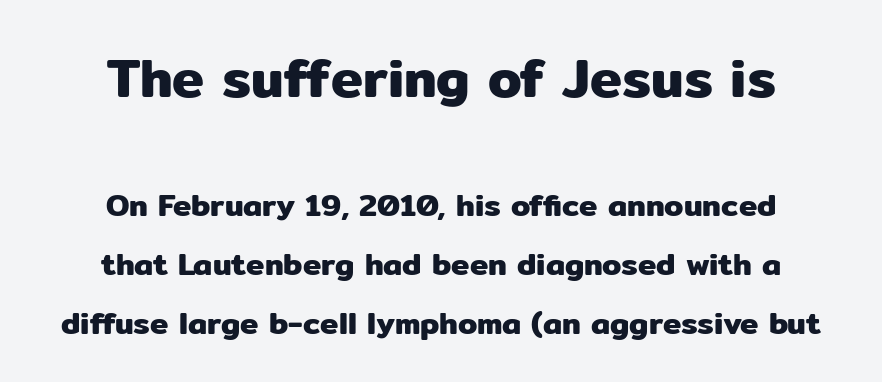
Q: Is the text italic (slanted)? A: No, it is upright.
Q: Is the typeface a serif or a sans-serif typeface? A: Sans-serif.
Q: Is the text underlined? A: No.
Q: How is the paragraph aligned? A: Centered.
Q: Is the spacing between letters normal or unusually wide? A: Normal.
Q: Is the spacing between lines tight, normal or loose? A: Loose.
Q: Which block of text is set in a larger size, the first (top) or the second (bottom)? A: The first (top) one.
Q: Width (condensed, normal, or wide)? A: Normal.
Q: Stroke contrast? A: Low.
Q: x-height? A: Medium.
Q: Monospaced? A: No.
